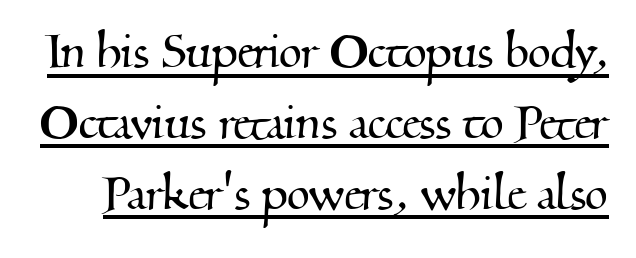
The image shows 59 px serif type; set line spacing 1.2x, normal letter spacing, underlined; medium stroke contrast and a small x-height.
